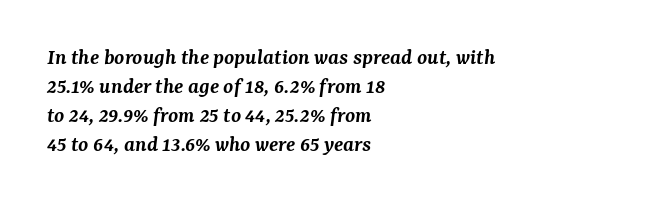
The image shows 23 px text type, italic (leaning right); set left-aligned, normal line spacing (1.26x), normal letter spacing, not underlined.
